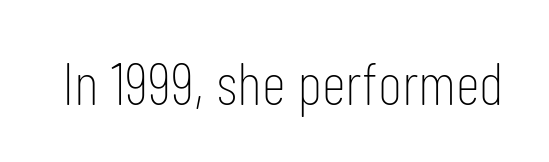
Nothing sits at the stroke ends, so this counts as sans-serif. Descenders hang freely into open space. This sample uses an upright cut, with every glyph sitting square on the baseline. Letters have the restrained weight of plain body copy at most. A typesetter would call this proportional, since set widths differ per character. This sample uses plain, unmodified letter spacing.
